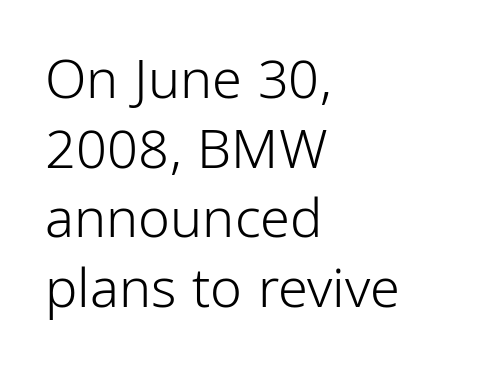
Horizontal bands of white between lines are of average thickness. The typesetter chose a ragged-right arrangement here. The typesetting does not lean heavy: it is not bold. Unlike a traditional serif, this face leaves its strokes unadorned. Every character sits straight up, as roman type does.
